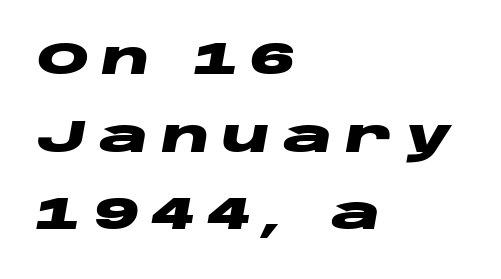
Q: Is the text bold? A: Yes.
Q: Is the text italic (slanted)? A: Yes, it leans right by about 10 degrees.
Q: Is the text underlined? A: No.
Q: How is the paragraph aligned? A: Left-aligned.
Q: Is the spacing between letters normal or unusually wide? A: Unusually wide.
Q: Is the spacing between lines tight, normal or loose? A: Normal.
Q: Width (condensed, normal, or wide)? A: Wide.
Q: Stroke contrast? A: Low.
Q: x-height? A: Large.
Q: Monospaced? A: No.
